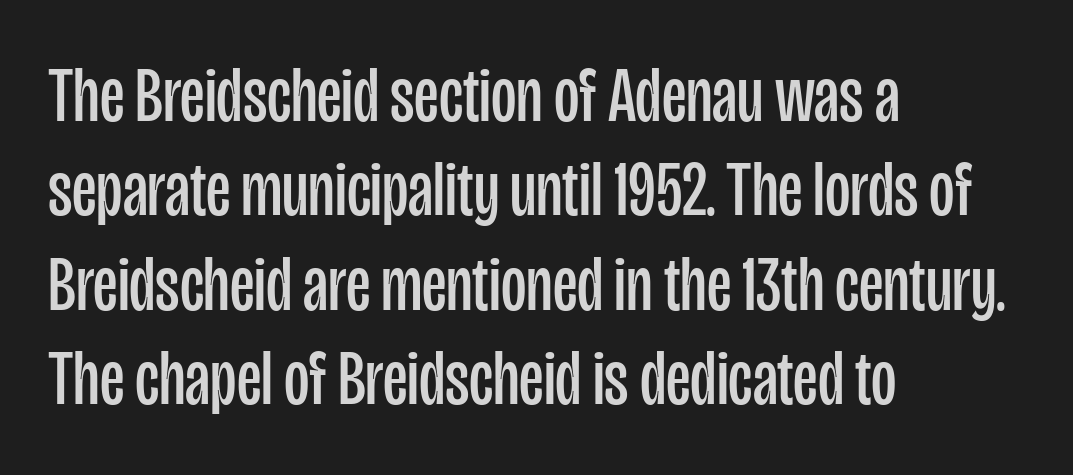
Caption: multi-line text, flush left, ragged right. Each word holds together tightly as a unit, with standard inter-letter gaps. Unlike a traditional serif, this face leaves its strokes unadorned. Spacing verdict: proportional, widths tailored to each character. This reads as an unemphasized weight, regular at the heaviest.
